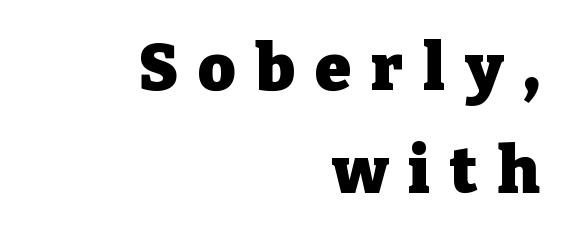
{"serif": "yes", "italic": "no", "bold": "yes", "weight": "heavy", "width": "normal", "stroke_contrast": "low", "x_height": "medium", "monospaced": "no", "underline": "no", "align": "right", "line_spacing": "normal", "line_spacing_ratio": 1.59, "letter_spacing": "wide", "letter_spacing_em": 0.31, "glyph_px": 65}
